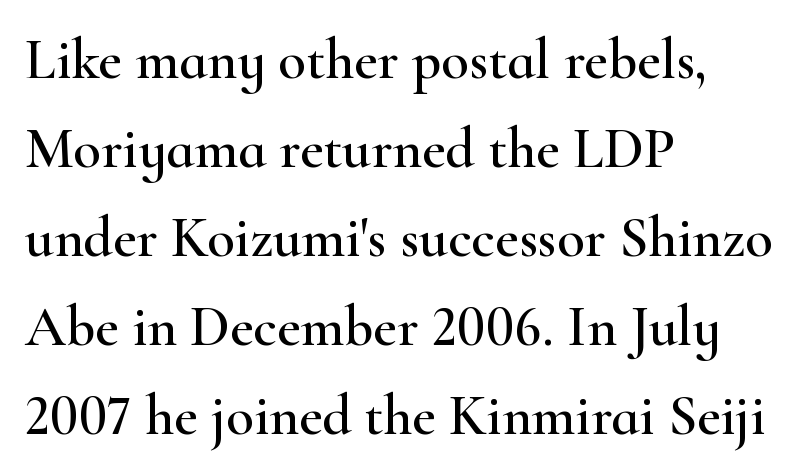
One-word summary of the alignment: left. Each row of text sits above clean, open space. Standard letterfit; no display-style spreading of the glyphs. Looks like regular typesetting: each glyph gets only the width it needs.
